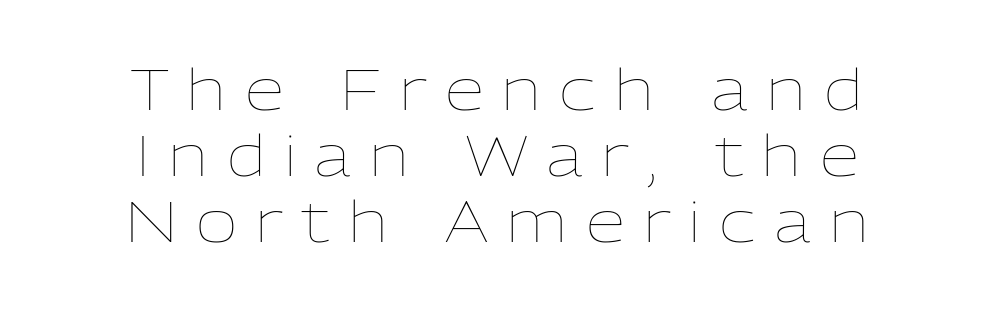
{"italic": "no", "bold": "no", "weight": "thin", "width": "normal", "stroke_contrast": "low", "x_height": "medium", "monospaced": "no", "underline": "no", "align": "center", "line_spacing_ratio": 1.16, "letter_spacing": "wide", "letter_spacing_em": 0.32, "glyph_px": 57}
